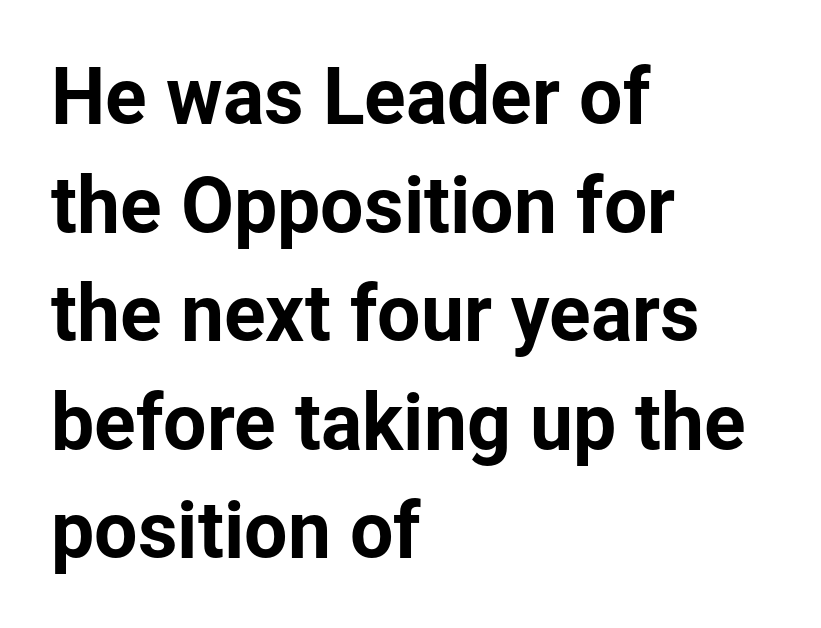
The image shows 77 px sans-serif type, upright; set left-aligned, normal line spacing (1.41x), normal letter spacing, not underlined; low stroke contrast and a medium x-height.
